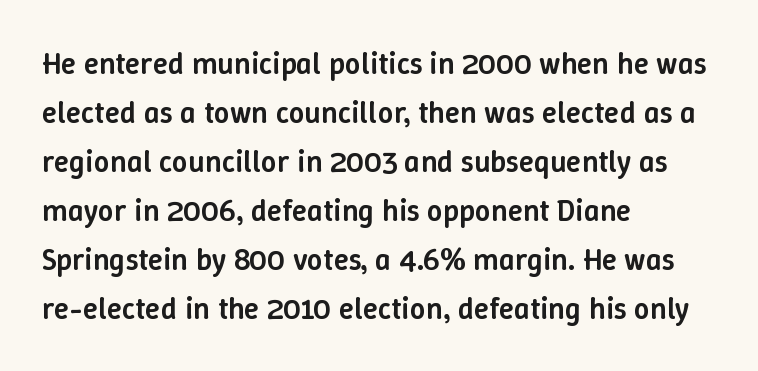
Q: Is the text bold? A: Semi-bold.
Q: Is the text italic (slanted)? A: No, it is upright.
Q: Is the text underlined? A: No.
Q: How is the paragraph aligned? A: Left-aligned.
Q: Is the spacing between letters normal or unusually wide? A: Normal.
Q: Is the spacing between lines tight, normal or loose? A: Normal.
Q: Width (condensed, normal, or wide)? A: Normal.
Q: Stroke contrast? A: Low.
Q: x-height? A: Medium.
Q: Monospaced? A: No.
